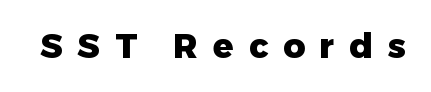
The image shows 34 px heavy sans-serif type, upright; set unusually wide letter spacing (+0.44 em), not underlined; low stroke contrast and a medium x-height.
